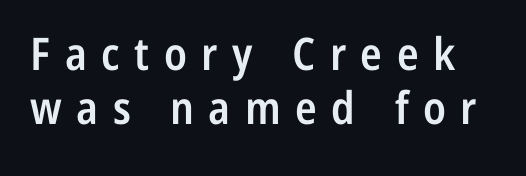
The specimen reads as upright at a glance. Spacing between characters has been opened up far beyond the box default. This sample has the flowing, uneven cadence of proportional lettering. A fair bit of extra ink — the face is semibold, not bold. The area under the type is left untouched.
